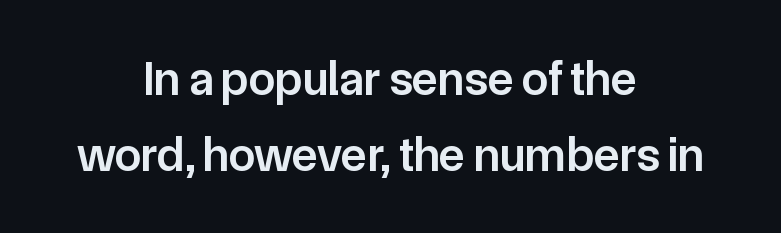
Q: Is the text bold? A: Semi-bold.
Q: Is the text italic (slanted)? A: No, it is upright.
Q: Is the typeface a serif or a sans-serif typeface? A: Sans-serif.
Q: Is the text underlined? A: No.
Q: How is the paragraph aligned? A: Centered.
Q: Is the spacing between letters normal or unusually wide? A: Normal.
Q: Is the spacing between lines tight, normal or loose? A: Normal.
Q: Width (condensed, normal, or wide)? A: Normal.
Q: Stroke contrast? A: Low.
Q: x-height? A: Medium.
Q: Monospaced? A: No.
